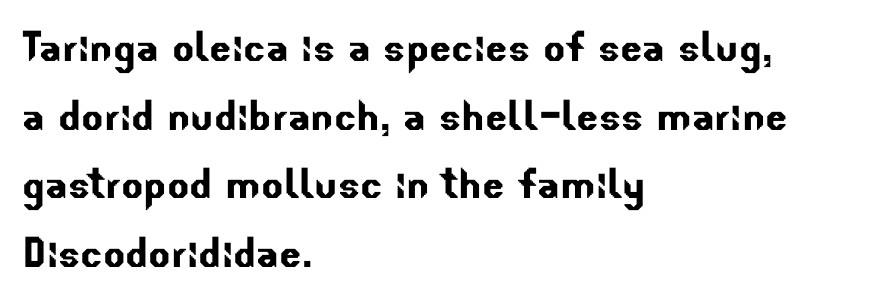
Q: Is the typeface a serif or a sans-serif typeface? A: Sans-serif.
Q: Is the text underlined? A: No.
Q: How is the paragraph aligned? A: Left-aligned.
Q: Is the spacing between letters normal or unusually wide? A: Normal.
Q: Is the spacing between lines tight, normal or loose? A: Normal.
Q: Width (condensed, normal, or wide)? A: Normal.
Q: Stroke contrast? A: Low.
Q: x-height? A: Small.
Q: Monospaced? A: No.
